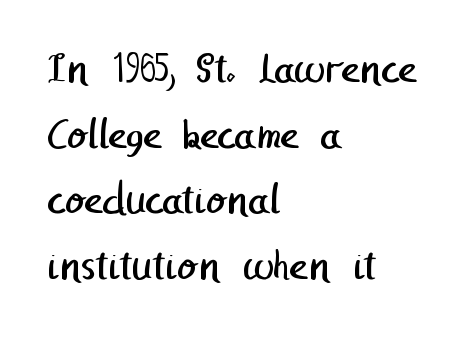
{"serif": "no", "bold": "no", "weight": "regular", "width": "normal", "stroke_contrast": "low", "x_height": "medium", "underline": "no", "align": "left", "line_spacing": "normal", "line_spacing_ratio": 1.46, "letter_spacing": "normal", "letter_spacing_em": 0.0, "glyph_px": 45}
